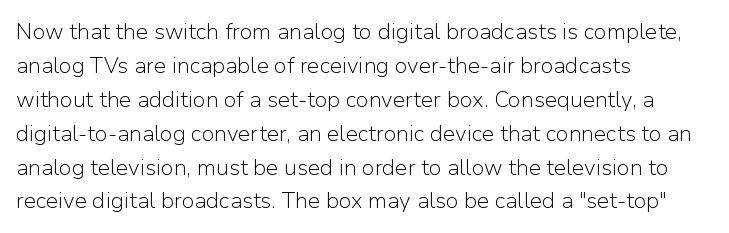
Q: Is the text bold? A: No.
Q: Is the text italic (slanted)? A: No, it is upright.
Q: Is the text underlined? A: No.
Q: How is the paragraph aligned? A: Left-aligned.
Q: Is the spacing between letters normal or unusually wide? A: Normal.
Q: Is the spacing between lines tight, normal or loose? A: Normal.
